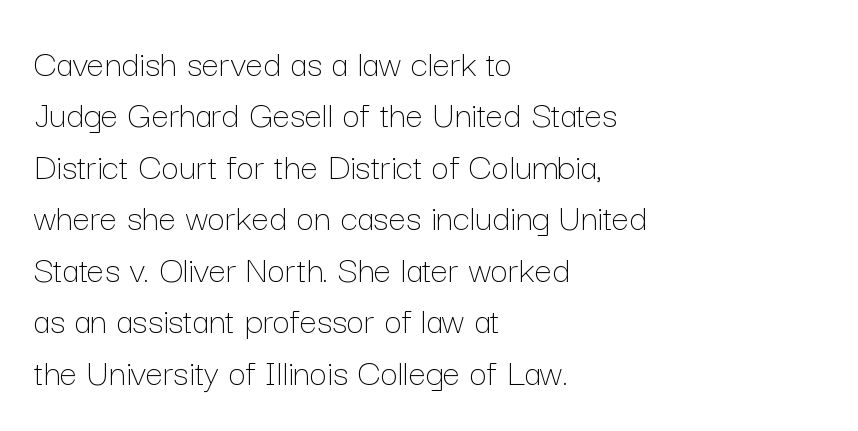
Q: Is the text bold? A: No.
Q: Is the text italic (slanted)? A: No, it is upright.
Q: Is the text underlined? A: No.
Q: How is the paragraph aligned? A: Left-aligned.
Q: Is the spacing between letters normal or unusually wide? A: Normal.
Q: Is the spacing between lines tight, normal or loose? A: Normal.
Q: Width (condensed, normal, or wide)? A: Normal.
Q: Stroke contrast? A: Low.
Q: x-height? A: Medium.
Q: Monospaced? A: No.
